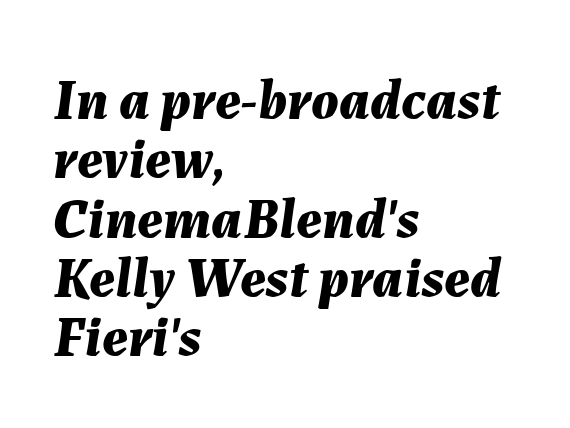
{"italic": "yes", "lean": "right", "slant_degrees": 7, "bold": "yes", "weight": "bold", "width": "normal", "stroke_contrast": "medium", "x_height": "medium", "monospaced": "no", "underline": "no", "align": "left", "line_spacing": "tight", "line_spacing_ratio": 1.04, "letter_spacing": "normal", "letter_spacing_em": 0.0, "glyph_px": 57}
